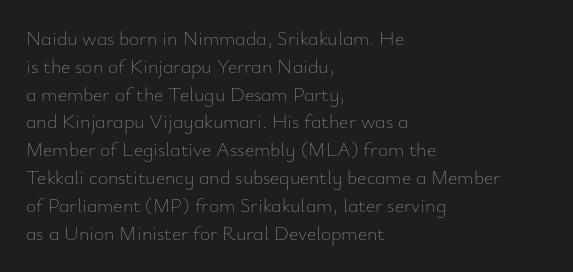
Nothing heavy about these letters — not bold at all. Compared with a centered layout, this one pins lines to the left instead. Spacing between characters is what you'd get straight out of the box. Posture: vertical. Anything drawn beneath the words? Only blank space.
